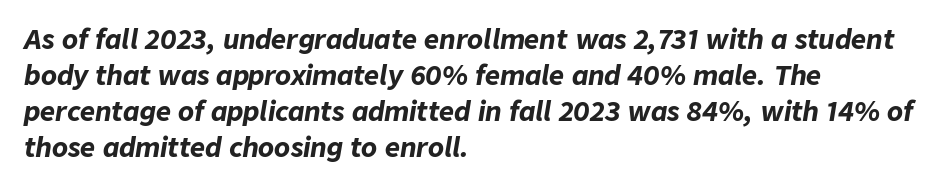
The image shows 26 px bold type, italic (leaning right); set left-aligned, normal line spacing (1.39x), normal letter spacing, not underlined.
